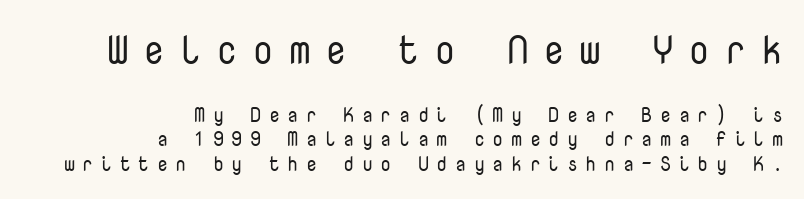
Q: Is the text bold? A: No.
Q: Is the text italic (slanted)? A: No, it is upright.
Q: Is the typeface a serif or a sans-serif typeface? A: Sans-serif.
Q: Is the text underlined? A: No.
Q: How is the paragraph aligned? A: Right-aligned.
Q: Is the spacing between letters normal or unusually wide? A: Unusually wide.
Q: Which block of text is set in a larger size, the first (top) or the second (bottom)? A: The first (top) one.
Q: Width (condensed, normal, or wide)? A: Normal.
Q: Stroke contrast? A: Low.
Q: x-height? A: Medium.
Q: Monospaced? A: Yes.
